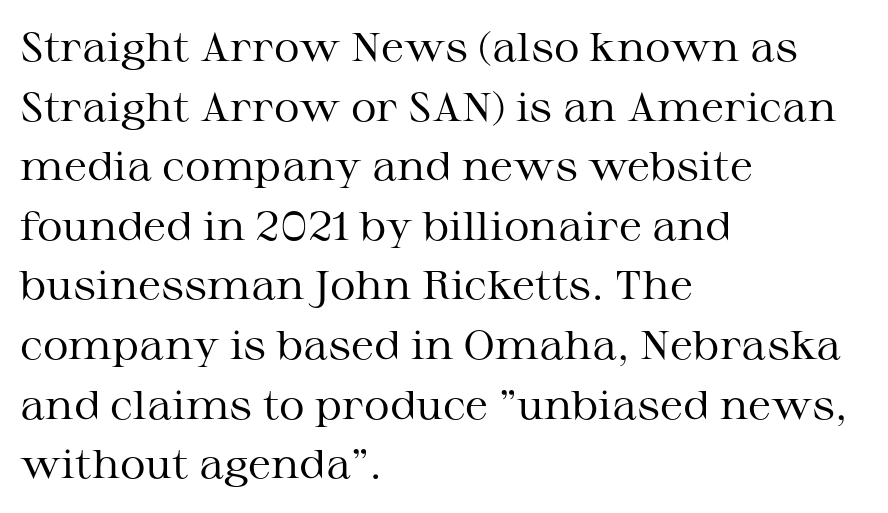
The image shows 40 px regular-weight, wide serif type, upright; set left-aligned, normal line spacing (1.49x), normal letter spacing, not underlined; medium stroke contrast and a medium x-height.
